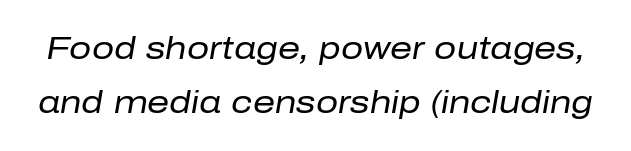
The cut favours lightness, reaching ordinary text weight at its darkest. Clear beneath every line of the passage. The font's italic variant was chosen for this text. Observe the ordinary spacing: letters are neighbours, not strangers.
